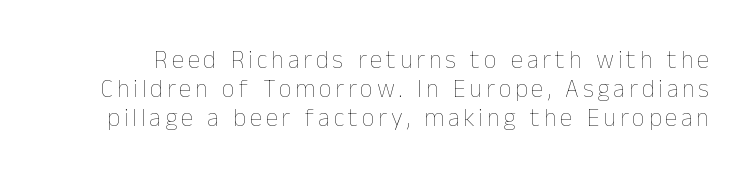
The image shows 25 px text type, upright; set line spacing 1.17x, not underlined.
